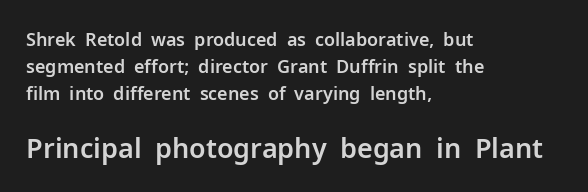
{"italic": "no", "underline": "no", "align": "left", "line_spacing": "normal", "line_spacing_ratio": 1.5, "letter_spacing": "normal", "letter_spacing_em": 0.0, "larger_block": "second", "size_ratio": 1.5, "glyph_px": 27}
